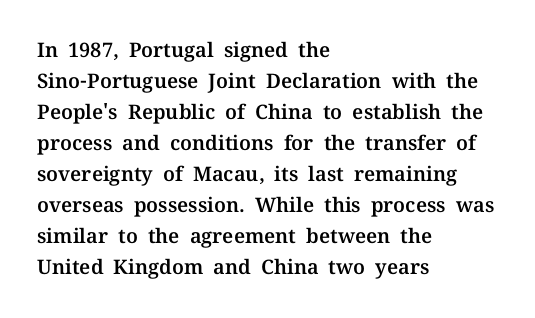
Q: Is the text italic (slanted)? A: No, it is upright.
Q: Is the text underlined? A: No.
Q: How is the paragraph aligned? A: Left-aligned.
Q: Is the spacing between letters normal or unusually wide? A: Normal.
Q: Is the spacing between lines tight, normal or loose? A: Normal.
